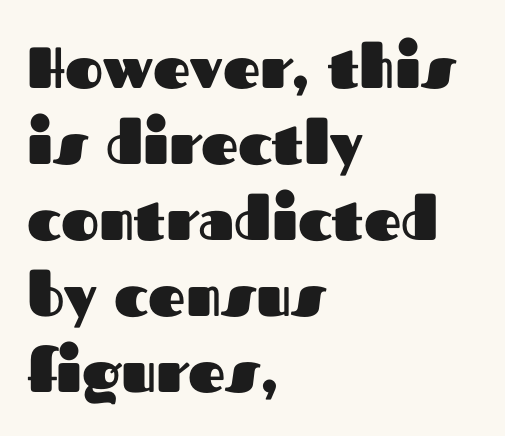
{"serif": "no", "italic": "no", "bold": "yes", "weight": "heavy", "width": "normal", "stroke_contrast": "medium", "x_height": "medium", "monospaced": "no", "underline": "no", "align": "left", "line_spacing": "normal", "line_spacing_ratio": 1.31, "letter_spacing": "normal", "letter_spacing_em": 0.0, "glyph_px": 58}
